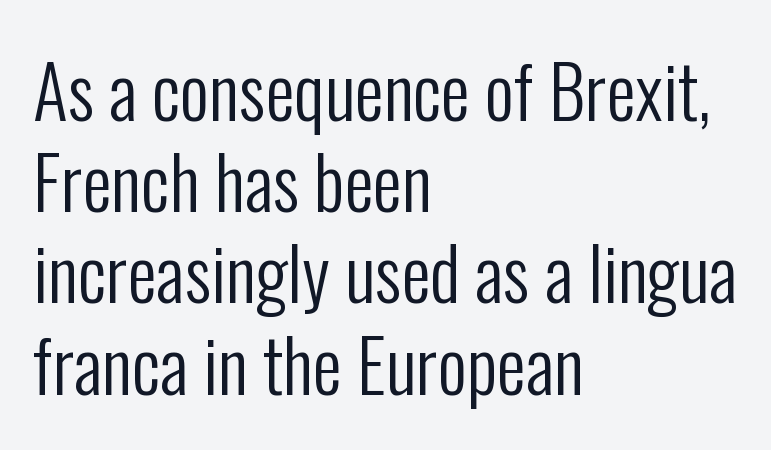
Q: Is the text bold? A: No.
Q: Is the text italic (slanted)? A: No, it is upright.
Q: Is the typeface a serif or a sans-serif typeface? A: Sans-serif.
Q: Is the text underlined? A: No.
Q: How is the paragraph aligned? A: Left-aligned.
Q: Is the spacing between letters normal or unusually wide? A: Normal.
Q: Is the spacing between lines tight, normal or loose? A: Normal.
Q: Width (condensed, normal, or wide)? A: Condensed.
Q: Stroke contrast? A: Low.
Q: x-height? A: Medium.
Q: Monospaced? A: No.
